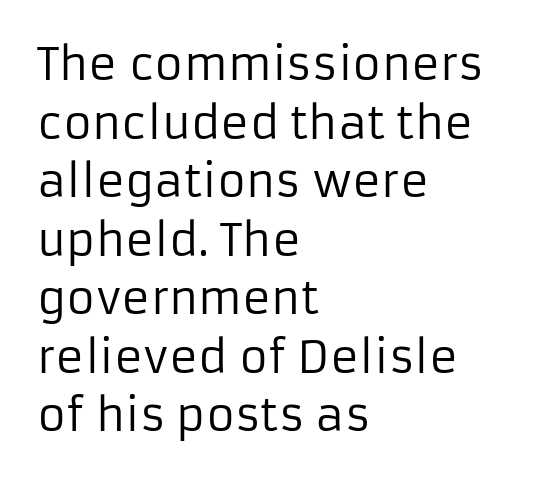
{"serif": "no", "italic": "no", "bold": "no", "weight": "regular", "width": "normal", "stroke_contrast": "low", "x_height": "medium", "monospaced": "no", "underline": "no", "align": "left", "line_spacing": "normal", "line_spacing_ratio": 1.33, "letter_spacing": "normal", "letter_spacing_em": 0.0, "glyph_px": 44}
